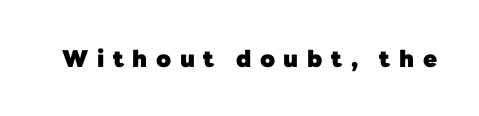
Tracking value appears strongly positive — letters spread wide. The type sits square on the baseline with zero lean. The baseline area is clear. Pretty heavy lettering here — definitely bold.
